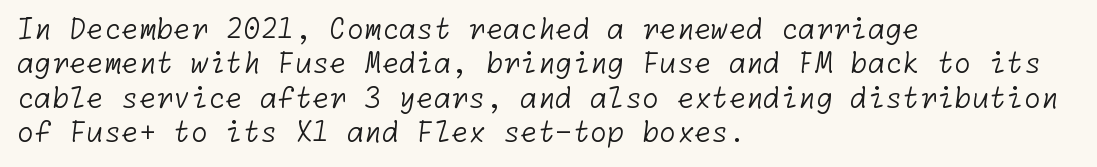
Q: Is the text bold? A: No.
Q: Is the typeface a serif or a sans-serif typeface? A: Sans-serif.
Q: Is the text underlined? A: No.
Q: How is the paragraph aligned? A: Left-aligned.
Q: Is the spacing between letters normal or unusually wide? A: Normal.
Q: Width (condensed, normal, or wide)? A: Normal.
Q: Stroke contrast? A: Low.
Q: x-height? A: Medium.
